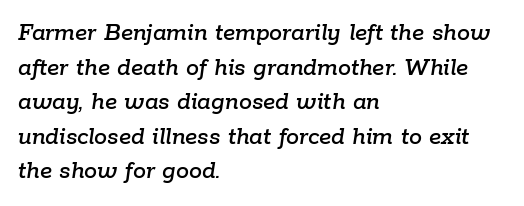
Q: Is the text italic (slanted)? A: Yes, it leans right by about 9 degrees.
Q: Is the text underlined? A: No.
Q: How is the paragraph aligned? A: Left-aligned.
Q: Is the spacing between letters normal or unusually wide? A: Normal.
Q: Is the spacing between lines tight, normal or loose? A: Normal.
